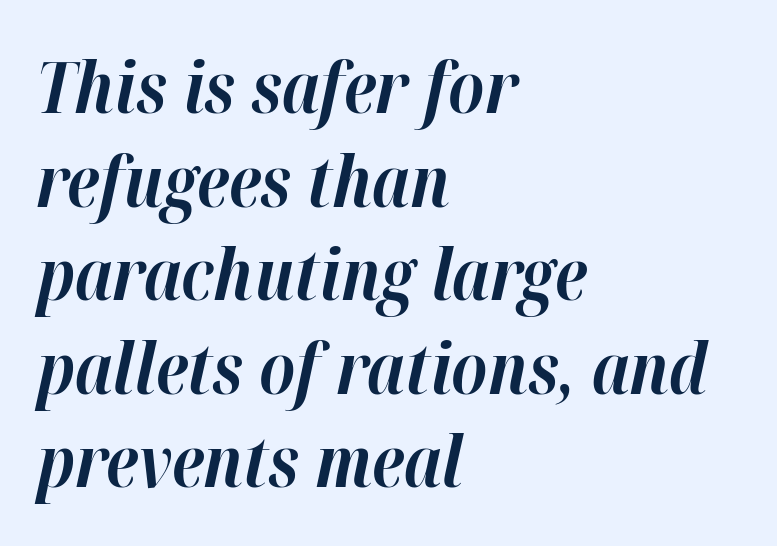
Q: Is the text bold? A: Yes.
Q: Is the text italic (slanted)? A: Yes, it leans right by about 12 degrees.
Q: Is the text underlined? A: No.
Q: How is the paragraph aligned? A: Left-aligned.
Q: Is the spacing between letters normal or unusually wide? A: Normal.
Q: Is the spacing between lines tight, normal or loose? A: Normal.
Q: Width (condensed, normal, or wide)? A: Normal.
Q: Stroke contrast? A: High.
Q: x-height? A: Medium.
Q: Monospaced? A: No.
